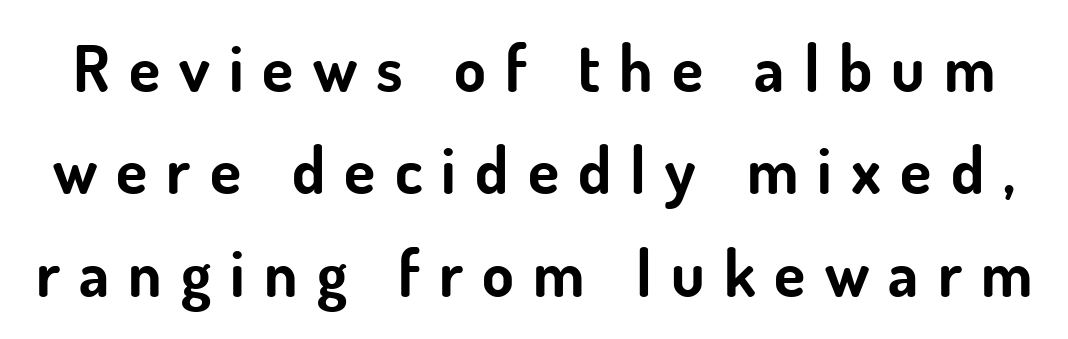
Descenders are the only things crossing below the line. Students, note that the glyphs here are deliberately spaced far apart. The letters advance in unequal steps, a hallmark of proportional type. Does the leading feel generous? No, just average.
